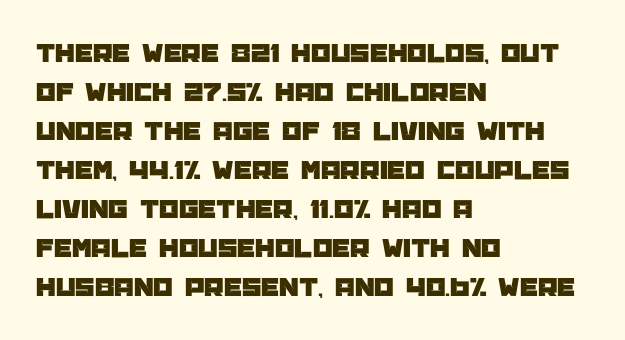
Q: Is the text italic (slanted)? A: No, it is upright.
Q: Is the typeface a serif or a sans-serif typeface? A: Sans-serif.
Q: Is the text underlined? A: No.
Q: How is the paragraph aligned? A: Left-aligned.
Q: Is the spacing between letters normal or unusually wide? A: Normal.
Q: Is the spacing between lines tight, normal or loose? A: Normal.
Q: Width (condensed, normal, or wide)? A: Normal.
Q: Stroke contrast? A: Low.
Q: x-height? A: Large.
Q: Monospaced? A: No.
